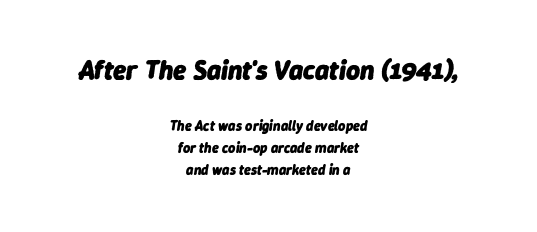
Q: Is the text bold? A: Yes.
Q: Is the text italic (slanted)? A: Yes, it leans right by about 9 degrees.
Q: Is the text underlined? A: No.
Q: How is the paragraph aligned? A: Centered.
Q: Is the spacing between letters normal or unusually wide? A: Normal.
Q: Is the spacing between lines tight, normal or loose? A: Normal.
Q: Which block of text is set in a larger size, the first (top) or the second (bottom)? A: The first (top) one.
